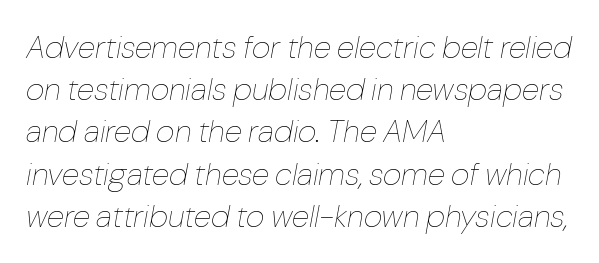
The image shows 32 px thin type, italic (leaning right); set left-aligned, normal line spacing (1.32x), normal letter spacing, not underlined; low stroke contrast and a medium x-height.
